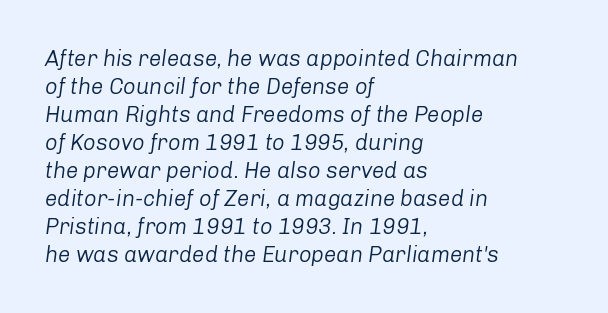
{"italic": "yes", "lean": "right", "slant_degrees": 8, "bold": "no", "underline": "no", "align": "left", "line_spacing": "normal", "line_spacing_ratio": 1.27, "letter_spacing": "normal", "letter_spacing_em": 0.0, "glyph_px": 22}
